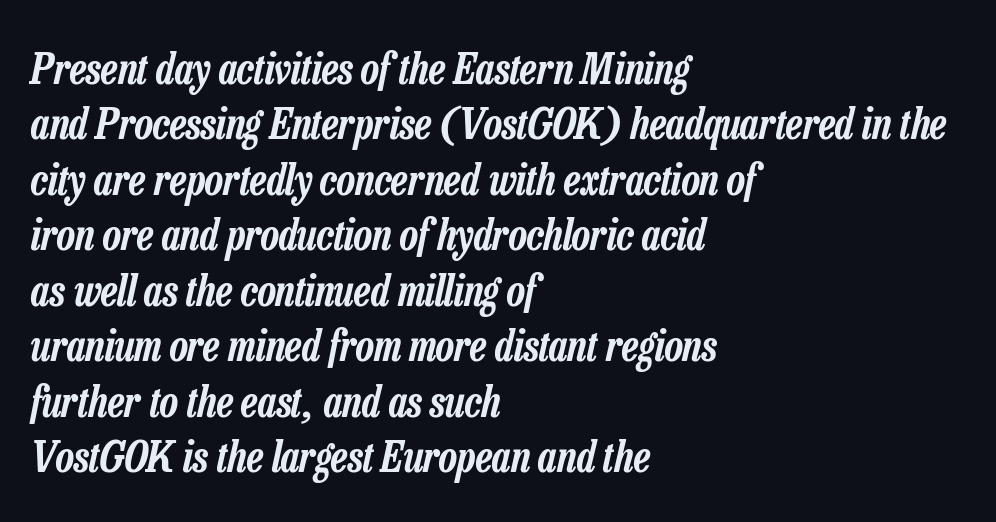
Q: Is the text italic (slanted)? A: Yes, it leans right by about 13 degrees.
Q: Is the text underlined? A: No.
Q: How is the paragraph aligned? A: Left-aligned.
Q: Is the spacing between letters normal or unusually wide? A: Normal.
Q: Is the spacing between lines tight, normal or loose? A: Normal.
Q: Width (condensed, normal, or wide)? A: Condensed.
Q: Stroke contrast? A: Low.
Q: x-height? A: Medium.
Q: Monospaced? A: No.
